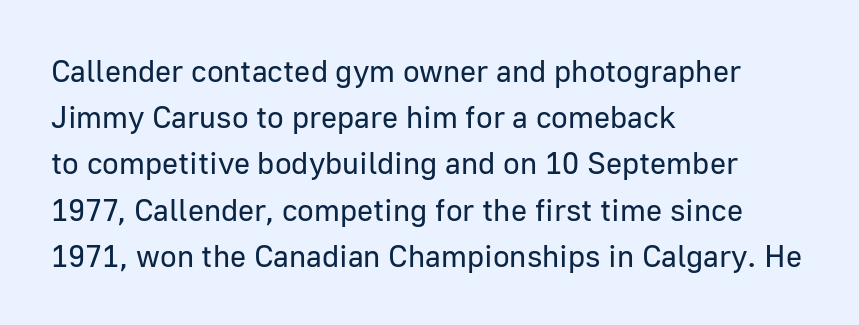
The image shows 31 px regular-weight sans-serif type, upright; set left-aligned, normal line spacing (1.49x), normal letter spacing, not underlined; low stroke contrast and a medium x-height.
